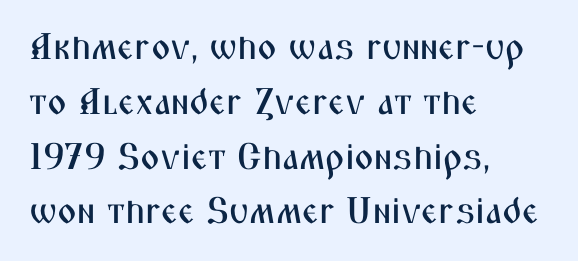
Q: Is the text italic (slanted)? A: No, it is upright.
Q: Is the typeface a serif or a sans-serif typeface? A: Sans-serif.
Q: Is the text underlined? A: No.
Q: How is the paragraph aligned? A: Left-aligned.
Q: Is the spacing between letters normal or unusually wide? A: Normal.
Q: Is the spacing between lines tight, normal or loose? A: Normal.
Q: Width (condensed, normal, or wide)? A: Condensed.
Q: Stroke contrast? A: Medium.
Q: x-height? A: Medium.
Q: Monospaced? A: No.
